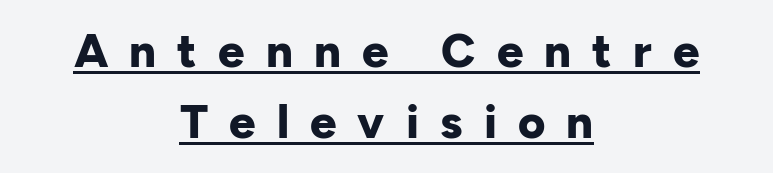
Q: Is the text bold? A: Yes.
Q: Is the text italic (slanted)? A: No, it is upright.
Q: Is the typeface a serif or a sans-serif typeface? A: Sans-serif.
Q: Is the text underlined? A: Yes.
Q: How is the paragraph aligned? A: Centered.
Q: Is the spacing between letters normal or unusually wide? A: Unusually wide.
Q: Is the spacing between lines tight, normal or loose? A: Normal.
Q: Width (condensed, normal, or wide)? A: Normal.
Q: Stroke contrast? A: Low.
Q: x-height? A: Medium.
Q: Monospaced? A: No.
